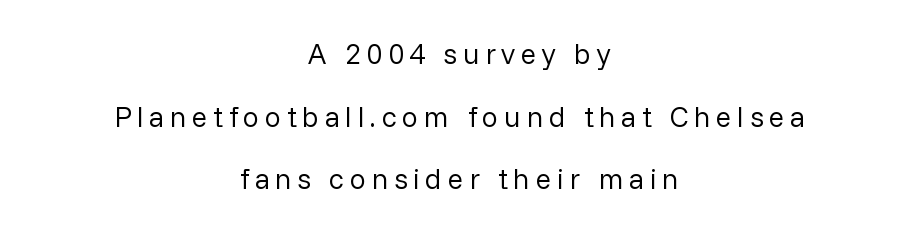
Glance below the letters and you will spot only blank space. Looks like regular typesetting: each glyph gets only the width it needs. Italic: no, the glyphs are upright roman. The font family rendered here belongs to the sans-serif group. Quick note: interline space is abundant. The letters look calm and open, with moderate or lighter stems.
